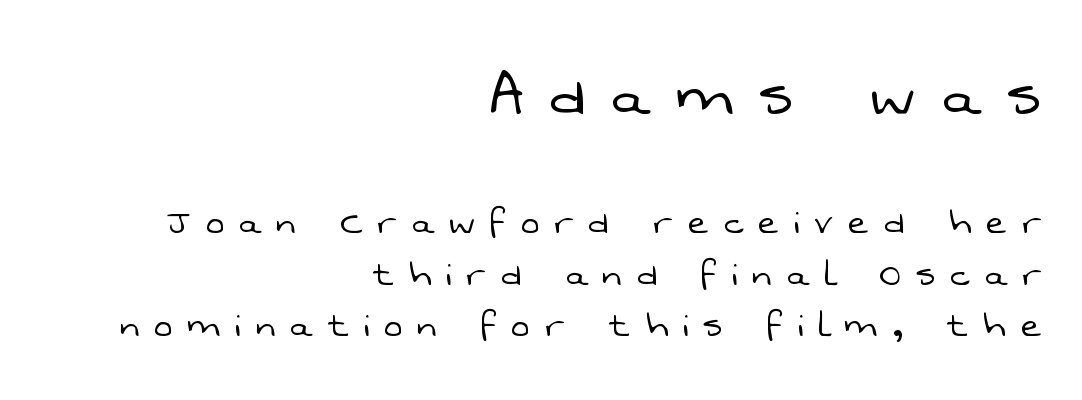
Q: Is the text bold? A: No.
Q: Is the typeface a serif or a sans-serif typeface? A: Sans-serif.
Q: Is the text underlined? A: No.
Q: How is the paragraph aligned? A: Right-aligned.
Q: Is the spacing between letters normal or unusually wide? A: Unusually wide.
Q: Which block of text is set in a larger size, the first (top) or the second (bottom)? A: The first (top) one.
Q: Width (condensed, normal, or wide)? A: Normal.
Q: Stroke contrast? A: Low.
Q: x-height? A: Medium.
Q: Monospaced? A: No.
